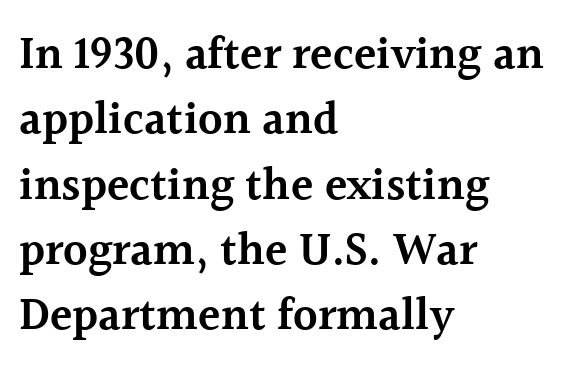
The image shows 46 px semibold serif type, upright; set left-aligned, normal line spacing (1.42x), normal letter spacing, not underlined; a medium x-height.
